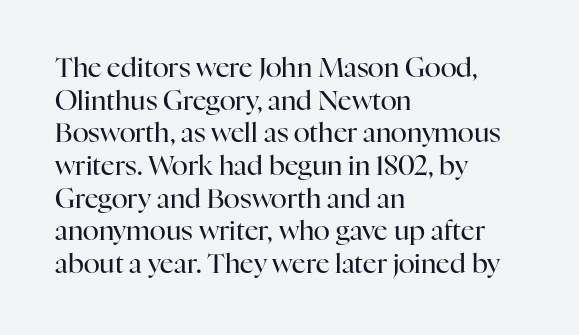
The image shows 27 px text type, upright; set left-aligned, line spacing 1.21x, normal letter spacing, not underlined.
